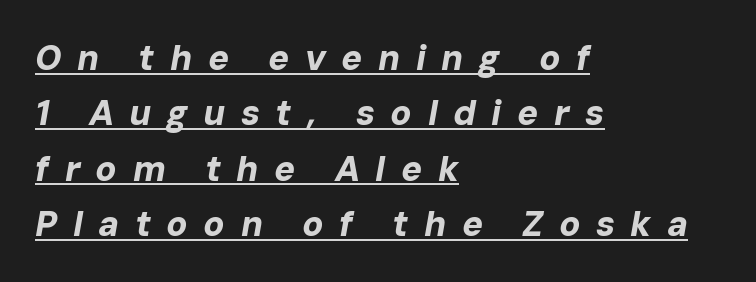
Q: Is the text bold? A: Yes.
Q: Is the text italic (slanted)? A: Yes, it leans right by about 10 degrees.
Q: Is the text underlined? A: Yes.
Q: How is the paragraph aligned? A: Left-aligned.
Q: Is the spacing between letters normal or unusually wide? A: Unusually wide.
Q: Is the spacing between lines tight, normal or loose? A: Normal.
Q: Width (condensed, normal, or wide)? A: Normal.
Q: Stroke contrast? A: Low.
Q: x-height? A: Medium.
Q: Monospaced? A: No.
